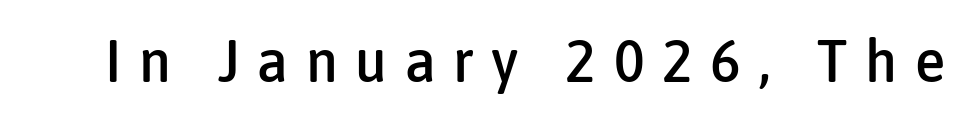
{"serif": "no", "italic": "no", "width": "condensed", "stroke_contrast": "low", "x_height": "medium", "monospaced": "no", "underline": "no", "letter_spacing": "wide", "letter_spacing_em": 0.29, "glyph_px": 61}
